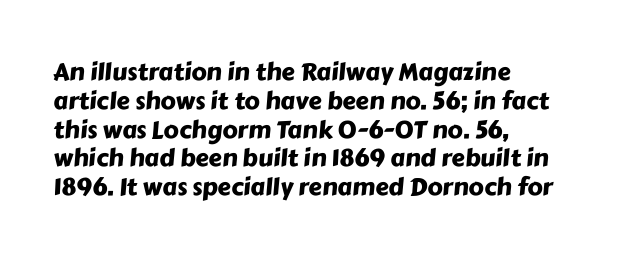
{"underline": "no", "align": "left", "line_spacing_ratio": 1.2, "letter_spacing": "normal", "letter_spacing_em": 0.0, "glyph_px": 24}
